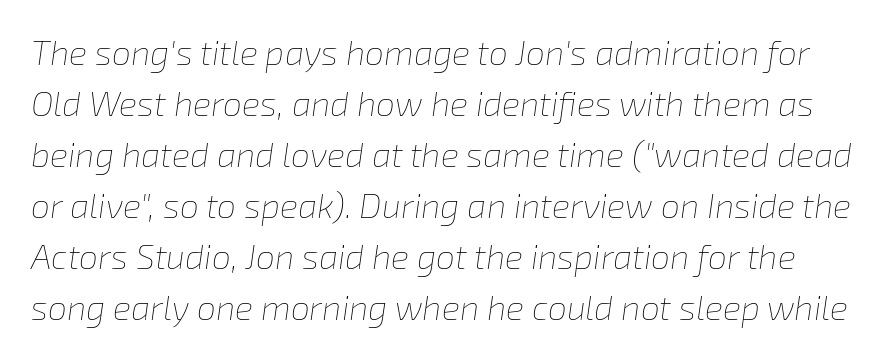
Q: Is the text bold? A: No.
Q: Is the text italic (slanted)? A: Yes, it leans right by about 8 degrees.
Q: Is the text underlined? A: No.
Q: Is the spacing between letters normal or unusually wide? A: Normal.
Q: Is the spacing between lines tight, normal or loose? A: Normal.
Q: Width (condensed, normal, or wide)? A: Normal.
Q: Stroke contrast? A: Low.
Q: x-height? A: Medium.
Q: Monospaced? A: No.
